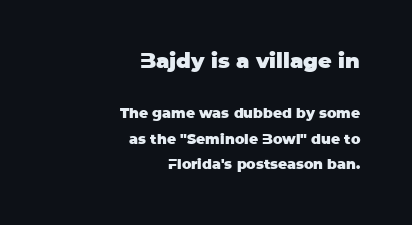
Between these two stacked blocks, the higher one wins on size. Upright lettering throughout. A clean baseline with only descenders dipping below it. Line ends are locked; line starts wander. No extra tracking has been applied to these lines. Chunky letters — that's bold for sure.
